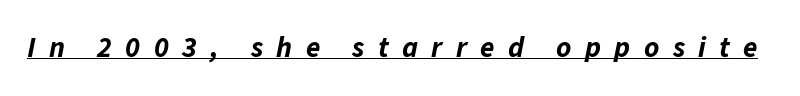
Think of a printed novel: that variable character pitch is what you see here. Compared with ordinary roman type, these characters are visibly tilted. The rendering uses a bold face; every stroke is thick and dark. The specimen includes a rule beneath the text block's lines.
